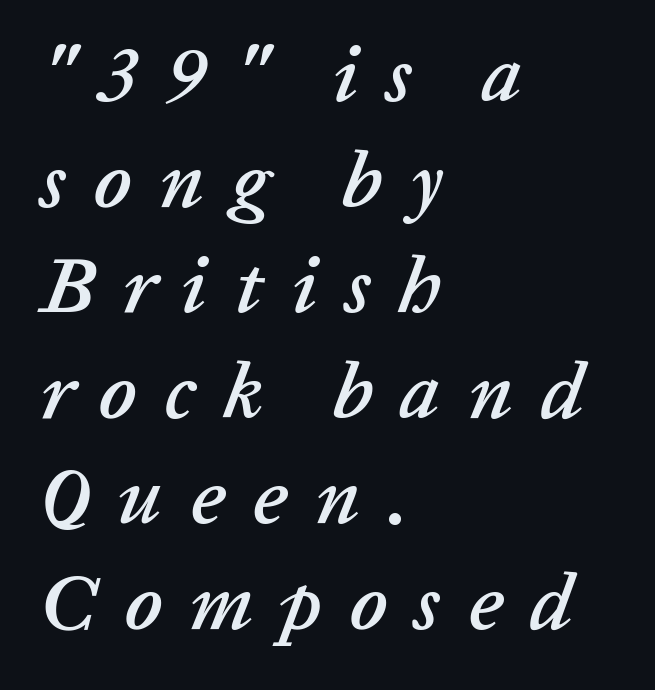
The image shows 80 px text type, italic (leaning right); set left-aligned, normal line spacing (1.32x), unusually wide letter spacing (+0.34 em), not underlined; low stroke contrast and a medium x-height.
